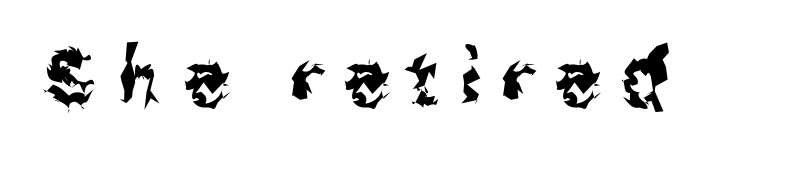
{"serif": "no", "italic": "no", "width": "condensed", "stroke_contrast": "medium", "x_height": "medium", "monospaced": "no", "underline": "no", "letter_spacing": "wide", "letter_spacing_em": 0.29, "glyph_px": 78}
